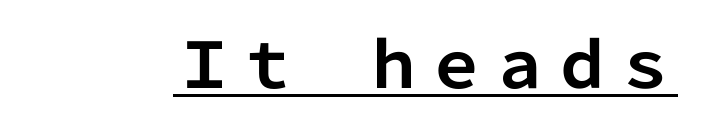
Q: Is the text bold? A: Yes.
Q: Is the text italic (slanted)? A: No, it is upright.
Q: Is the typeface a serif or a sans-serif typeface? A: Sans-serif.
Q: Is the text underlined? A: Yes.
Q: Is the spacing between letters normal or unusually wide? A: Normal.
Q: Width (condensed, normal, or wide)? A: Normal.
Q: Stroke contrast? A: Low.
Q: x-height? A: Medium.
Q: Monospaced? A: No.
